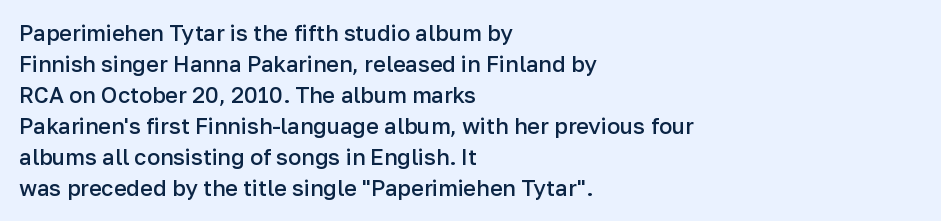
{"italic": "no", "bold": "semi", "underline": "no", "align": "left", "line_spacing": "normal", "line_spacing_ratio": 1.41, "letter_spacing": "normal", "letter_spacing_em": 0.0, "glyph_px": 22}
